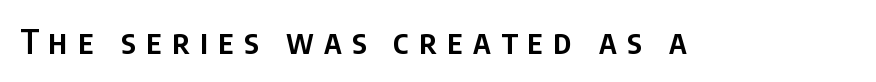
Between one letter and the next there's a generous, obvious gap. The gap between lines stays unmarked. Posture: vertical. Looks like regular typesetting: each glyph gets only the width it needs.
